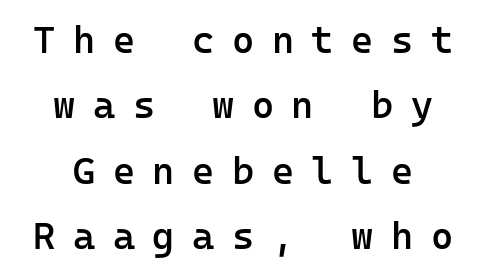
{"serif": "no", "italic": "no", "bold": "semi", "weight": "semibold", "width": "normal", "stroke_contrast": "low", "x_height": "medium", "monospaced": "yes", "underline": "no", "align": "center", "line_spacing_ratio": 1.72, "letter_spacing": "wide", "letter_spacing_em": 0.46, "glyph_px": 38}
